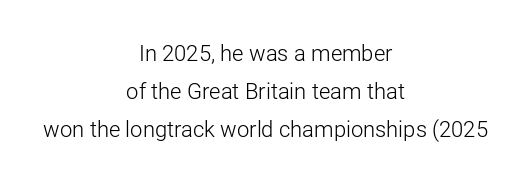
Q: Is the text bold? A: No.
Q: Is the text italic (slanted)? A: No, it is upright.
Q: Is the text underlined? A: No.
Q: How is the paragraph aligned? A: Centered.
Q: Is the spacing between letters normal or unusually wide? A: Normal.
